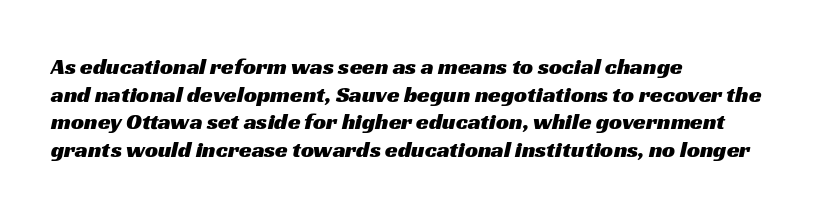
Descender tails drop into unmarked territory. These lines stack with their left ends in a neat column. Default kerning and tracking; the words read as compact shapes.
